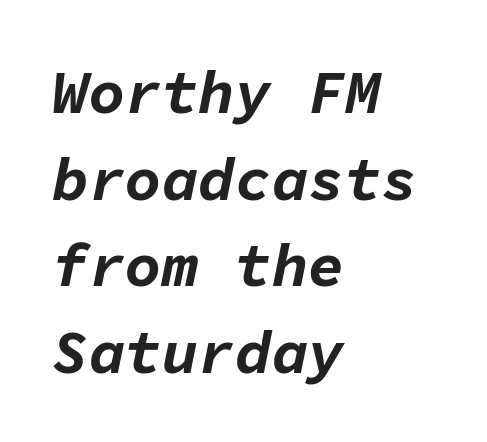
{"italic": "yes", "lean": "right", "slant_degrees": 11, "bold": "yes", "weight": "bold", "width": "normal", "stroke_contrast": "low", "x_height": "medium", "monospaced": "yes", "underline": "no", "align": "left", "line_spacing": "normal", "line_spacing_ratio": 1.42, "letter_spacing": "normal", "letter_spacing_em": 0.0, "glyph_px": 61}
